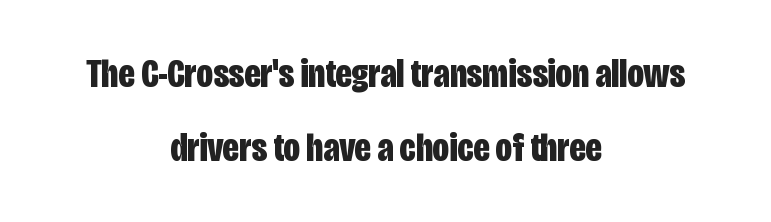
Q: Is the text bold? A: Yes.
Q: Is the text italic (slanted)? A: No, it is upright.
Q: Is the typeface a serif or a sans-serif typeface? A: Sans-serif.
Q: Is the text underlined? A: No.
Q: How is the paragraph aligned? A: Centered.
Q: Is the spacing between letters normal or unusually wide? A: Normal.
Q: Width (condensed, normal, or wide)? A: Condensed.
Q: Stroke contrast? A: Low.
Q: x-height? A: Large.
Q: Monospaced? A: No.
